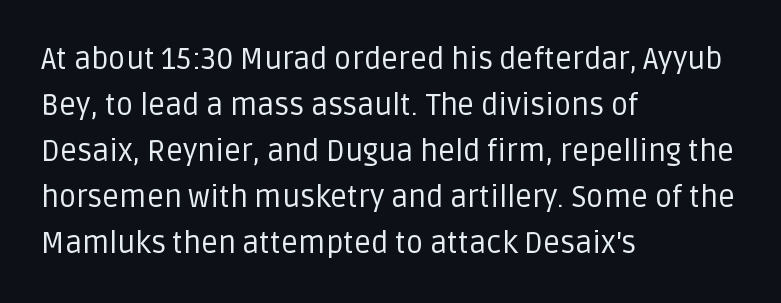
A typesetter would label this face a sans. Check the space under the baseline: it is left empty. Notice how the stems are strictly vertical — no italics here. You could call the tracking neutral — neither tight nor loose.
